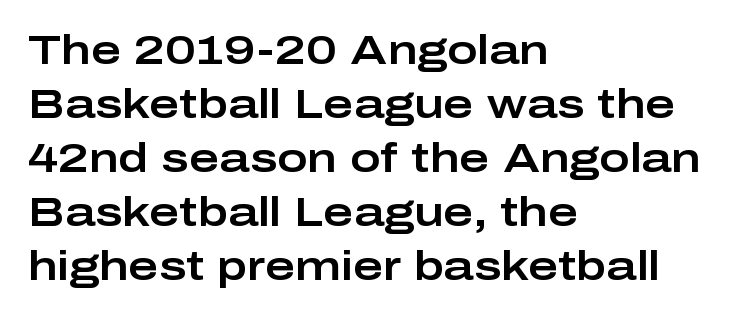
Q: Is the text italic (slanted)? A: No, it is upright.
Q: Is the typeface a serif or a sans-serif typeface? A: Sans-serif.
Q: Is the text underlined? A: No.
Q: How is the paragraph aligned? A: Left-aligned.
Q: Is the spacing between letters normal or unusually wide? A: Normal.
Q: Is the spacing between lines tight, normal or loose? A: Normal.
Q: Width (condensed, normal, or wide)? A: Wide.
Q: Stroke contrast? A: Low.
Q: x-height? A: Medium.
Q: Monospaced? A: No.
